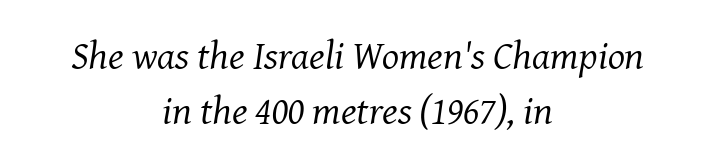
Q: Is the text bold? A: No.
Q: Is the text italic (slanted)? A: Yes, it leans right by about 8 degrees.
Q: Is the typeface a serif or a sans-serif typeface? A: Serif.
Q: Is the text underlined? A: No.
Q: How is the paragraph aligned? A: Centered.
Q: Is the spacing between letters normal or unusually wide? A: Normal.
Q: Is the spacing between lines tight, normal or loose? A: Normal.
Q: Width (condensed, normal, or wide)? A: Normal.
Q: Stroke contrast? A: Medium.
Q: x-height? A: Medium.
Q: Monospaced? A: No.
